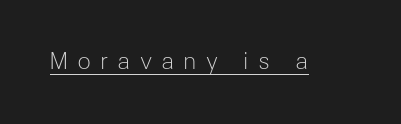
{"italic": "no", "bold": "no", "underline": "yes", "letter_spacing": "wide", "letter_spacing_em": 0.4, "glyph_px": 23}
